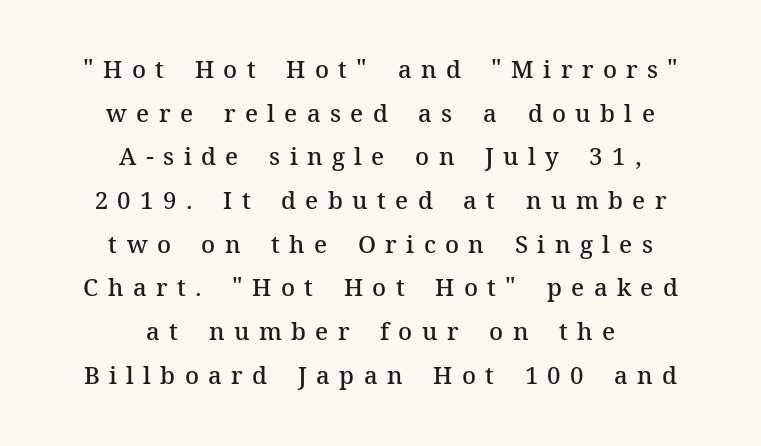
{"italic": "no", "bold": "semi", "underline": "no", "align": "center", "line_spacing_ratio": 1.82, "letter_spacing": "wide", "letter_spacing_em": 0.39, "glyph_px": 24}
